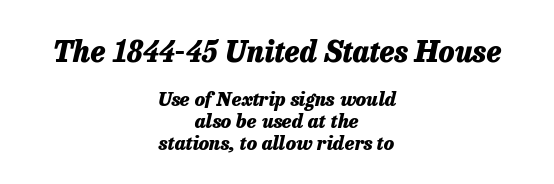
Q: Is the text bold? A: Yes.
Q: Is the text italic (slanted)? A: Yes, it leans right by about 13 degrees.
Q: Is the text underlined? A: No.
Q: How is the paragraph aligned? A: Centered.
Q: Is the spacing between letters normal or unusually wide? A: Normal.
Q: Which block of text is set in a larger size, the first (top) or the second (bottom)? A: The first (top) one.
Q: Width (condensed, normal, or wide)? A: Normal.
Q: Stroke contrast? A: Low.
Q: x-height? A: Medium.
Q: Monospaced? A: No.
